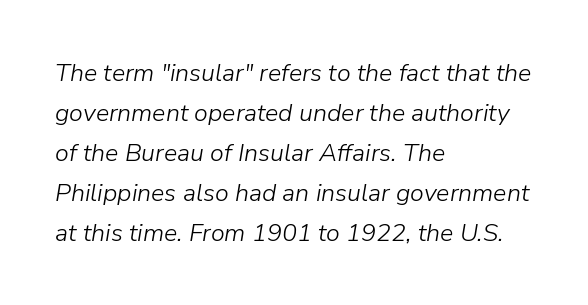
Q: Is the text bold? A: No.
Q: Is the text italic (slanted)? A: Yes, it leans right by about 9 degrees.
Q: Is the text underlined? A: No.
Q: How is the paragraph aligned? A: Left-aligned.
Q: Is the spacing between letters normal or unusually wide? A: Normal.
Q: Is the spacing between lines tight, normal or loose? A: Normal.
